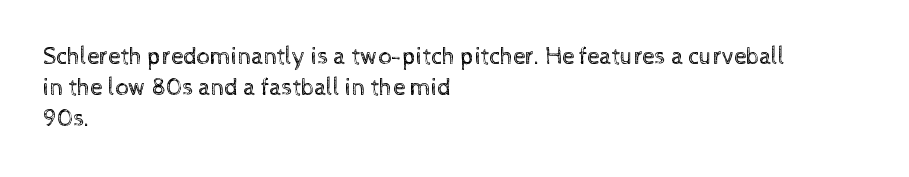
The image shows 24 px text type, upright; set left-aligned, normal line spacing (1.29x), normal letter spacing, not underlined.
